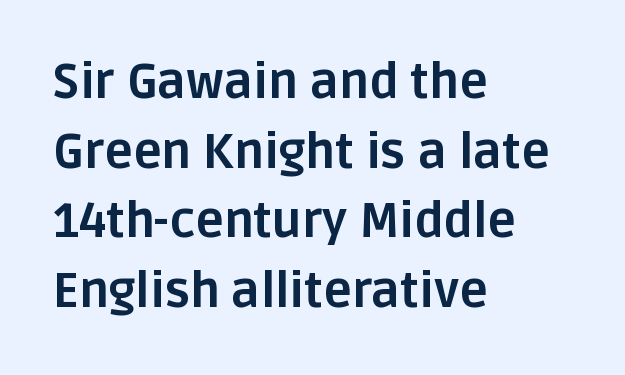
{"serif": "no", "italic": "no", "bold": "yes", "weight": "bold", "width": "normal", "stroke_contrast": "low", "x_height": "large", "monospaced": "no", "underline": "no", "align": "left", "line_spacing": "normal", "line_spacing_ratio": 1.45, "letter_spacing": "normal", "letter_spacing_em": 0.0, "glyph_px": 48}
